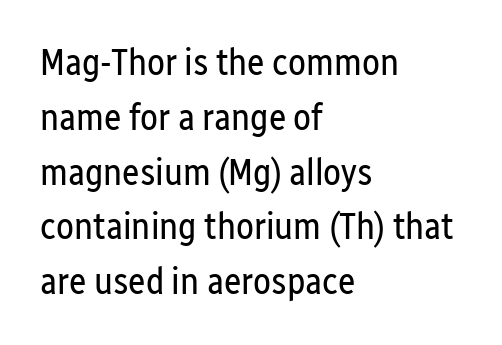
The font sits on the lighter half of the weight spectrum, regular included. The typesetter chose a ragged-right arrangement here. Evenly set lines give the paragraph a standard silhouette. This sample has the flowing, uneven cadence of proportional lettering.
